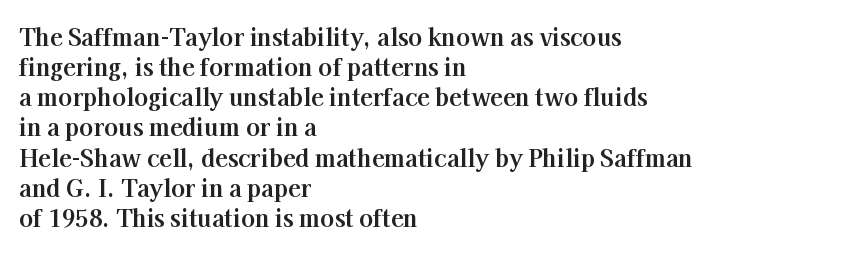
{"italic": "no", "bold": "yes", "underline": "no", "align": "left", "line_spacing": "normal", "line_spacing_ratio": 1.31, "letter_spacing": "normal", "letter_spacing_em": 0.0, "glyph_px": 23}
